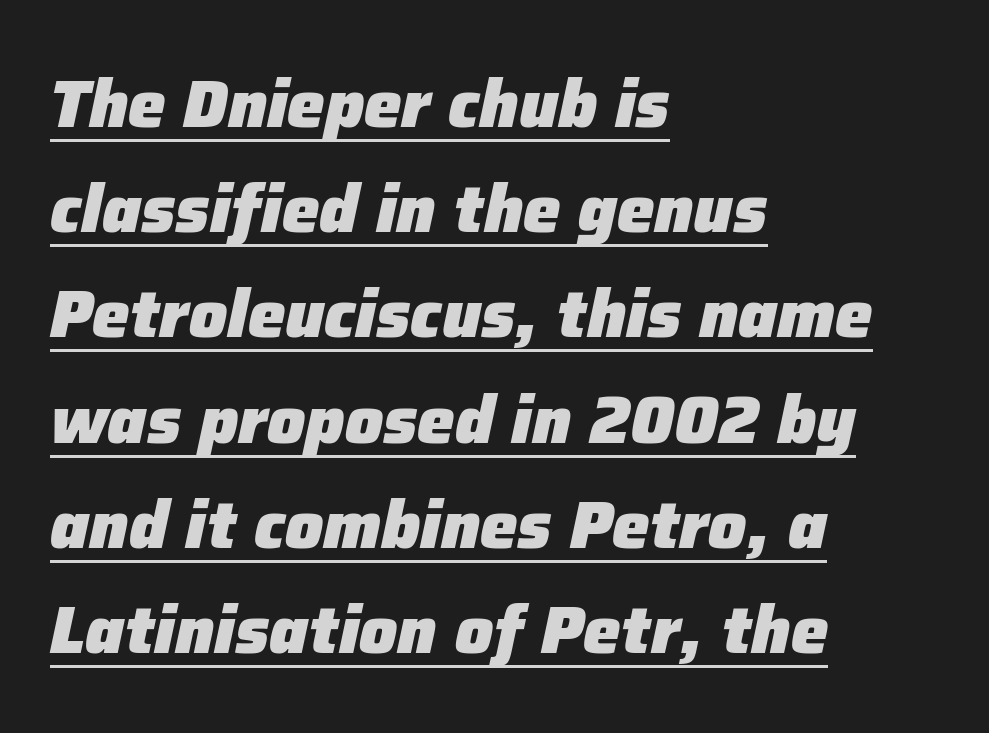
{"italic": "yes", "lean": "right", "slant_degrees": 12, "bold": "yes", "weight": "heavy", "width": "normal", "stroke_contrast": "low", "x_height": "medium", "monospaced": "no", "underline": "yes", "align": "left", "line_spacing": "normal", "line_spacing_ratio": 1.57, "letter_spacing": "normal", "letter_spacing_em": 0.0, "glyph_px": 67}
